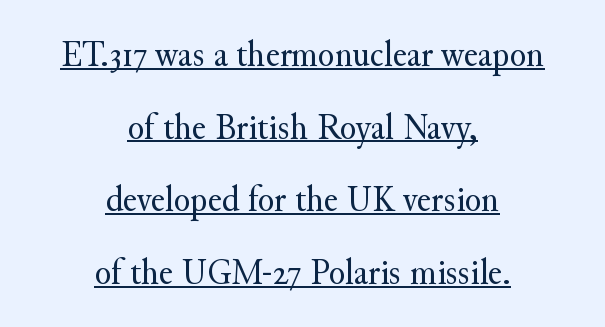
The image shows 38 px regular-weight serif type, upright; set centered, loose line spacing (1.91x), normal letter spacing, underlined; medium stroke contrast and a small x-height.
